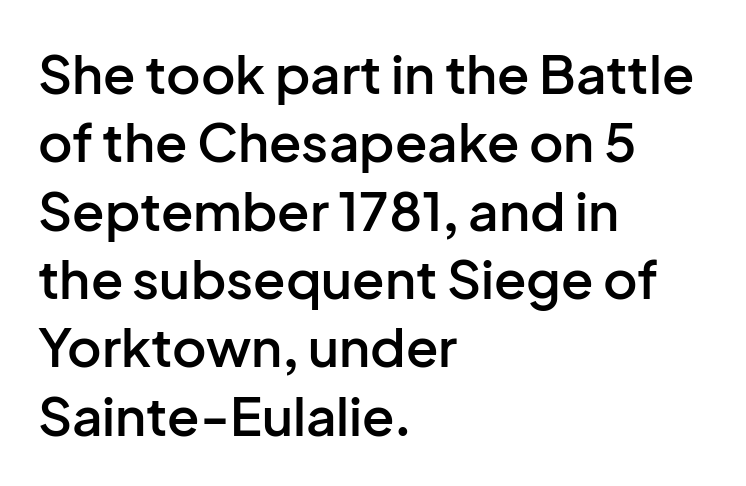
Q: Is the text bold? A: Semi-bold.
Q: Is the text italic (slanted)? A: No, it is upright.
Q: Is the typeface a serif or a sans-serif typeface? A: Sans-serif.
Q: Is the text underlined? A: No.
Q: How is the paragraph aligned? A: Left-aligned.
Q: Is the spacing between letters normal or unusually wide? A: Normal.
Q: Is the spacing between lines tight, normal or loose? A: Normal.
Q: Width (condensed, normal, or wide)? A: Normal.
Q: Stroke contrast? A: Low.
Q: x-height? A: Medium.
Q: Monospaced? A: No.
